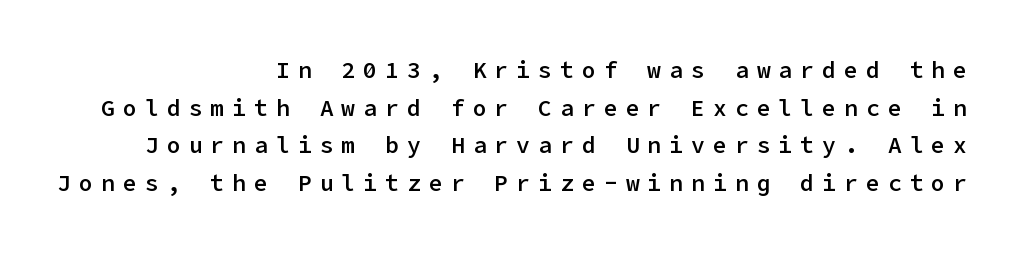
The letters stand upright; this is a roman face. Typographic density is moderately raised because the face is semibold. A bare baseline throughout the passage. Tracking here is generous; glyphs stand well apart from one another.
